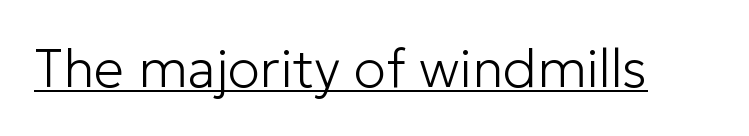
{"serif": "no", "italic": "no", "bold": "no", "weight": "light", "width": "normal", "stroke_contrast": "low", "x_height": "medium", "monospaced": "no", "underline": "yes", "letter_spacing": "normal", "letter_spacing_em": 0.0, "glyph_px": 54}
